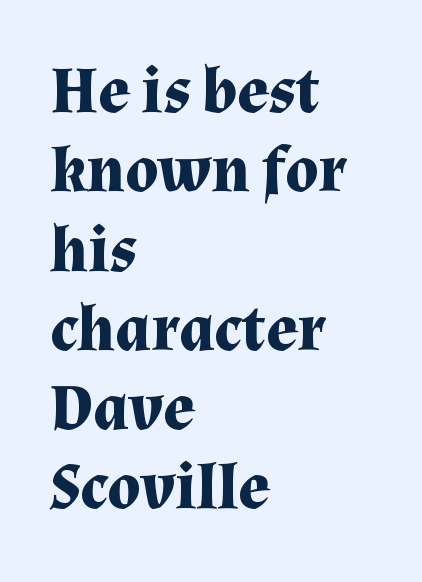
The image shows 65 px bold serif type, upright; set left-aligned, line spacing 1.22x, normal letter spacing, not underlined; medium stroke contrast and a medium x-height.
